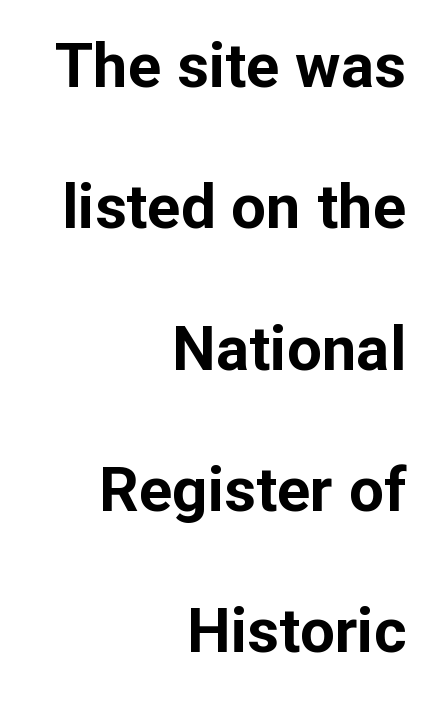
Q: Is the text bold? A: Yes.
Q: Is the text italic (slanted)? A: No, it is upright.
Q: Is the typeface a serif or a sans-serif typeface? A: Sans-serif.
Q: Is the text underlined? A: No.
Q: How is the paragraph aligned? A: Right-aligned.
Q: Is the spacing between letters normal or unusually wide? A: Normal.
Q: Is the spacing between lines tight, normal or loose? A: Loose.
Q: Width (condensed, normal, or wide)? A: Normal.
Q: Stroke contrast? A: Low.
Q: x-height? A: Medium.
Q: Monospaced? A: No.
